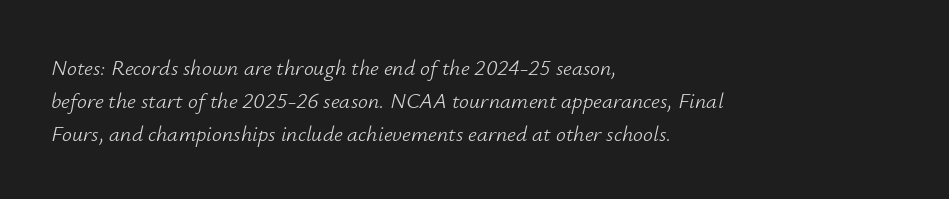
Any mark beneath the type? The region is blank. Italic? Definitely — the glyphs are oblique. Ink coverage per letter is moderate at most. The rendering uses a moderate line-height, typical for paragraphs. Where is the straight margin? On the left. The rendering keeps characters at their native spacing.
